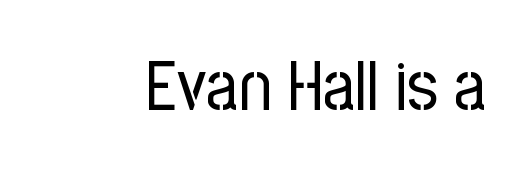
Nothing heavy about these letters — not bold at all. It's the straight-up-and-down kind of type. Looks like regular typesetting: each glyph gets only the width it needs. Honestly, there is no underline to notice here at all. Font category for this specimen: sans-serif. Tracking value appears to be zero — textbook default spacing.
